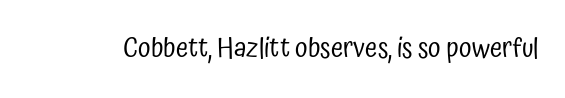
Q: Is the text bold? A: No.
Q: Is the text italic (slanted)? A: No, it is upright.
Q: Is the typeface a serif or a sans-serif typeface? A: Sans-serif.
Q: Is the text underlined? A: No.
Q: Is the spacing between letters normal or unusually wide? A: Normal.
Q: Width (condensed, normal, or wide)? A: Condensed.
Q: Stroke contrast? A: Low.
Q: x-height? A: Medium.
Q: Monospaced? A: No.
